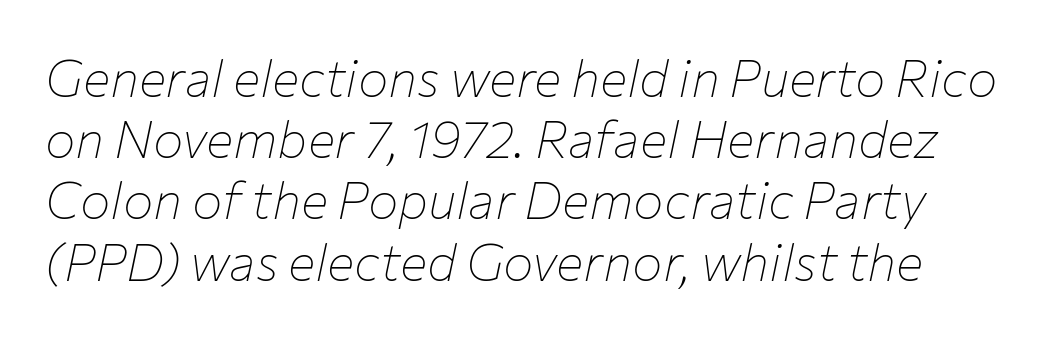
Each row of text sits above clean, open space. Tracking value appears to be zero — textbook default spacing. This sample uses an oblique cut, with every glyph tilted off the vertical. The rendering uses natural spacing where letterforms have individual widths. No letter is thick-stroked: the sample isn't bold.
